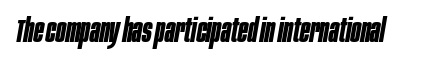
{"italic": "yes", "lean": "right", "slant_degrees": 10, "bold": "yes", "weight": "bold", "width": "condensed", "stroke_contrast": "low", "x_height": "large", "monospaced": "no", "underline": "no", "letter_spacing": "normal", "letter_spacing_em": 0.0, "glyph_px": 32}
